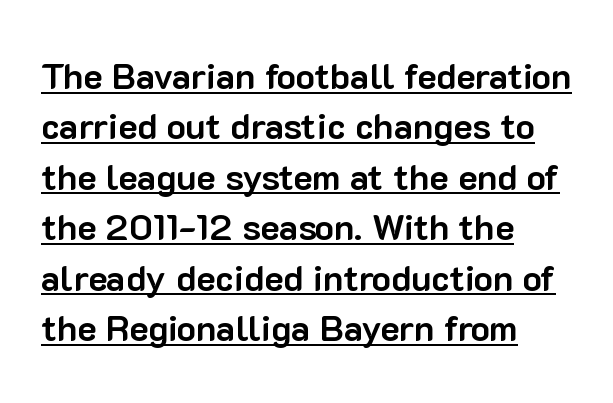
{"serif": "no", "italic": "no", "bold": "yes", "weight": "bold", "width": "normal", "stroke_contrast": "low", "x_height": "medium", "monospaced": "no", "underline": "yes", "align": "left", "line_spacing": "normal", "line_spacing_ratio": 1.4, "letter_spacing": "normal", "letter_spacing_em": 0.0, "glyph_px": 36}
